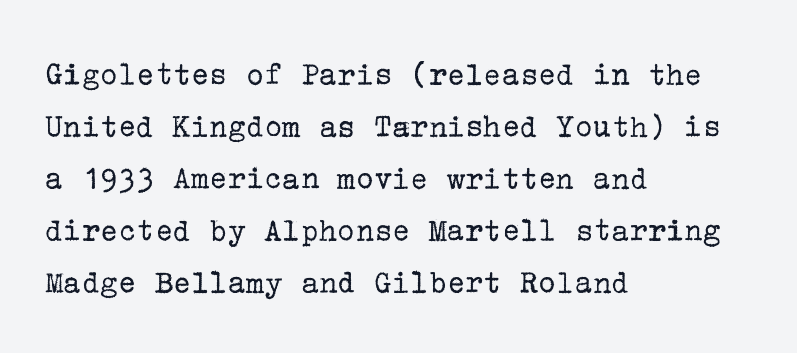
Check the space under the baseline: it is left empty. These lines were composed using upright roman letters. This rendering uses left alignment, leaving the right contour irregular. Characters follow at the spacing the type designer built in. The lines sit at an ordinary, default distance from one another. The cut favours lightness, reaching ordinary text weight at its darkest.
